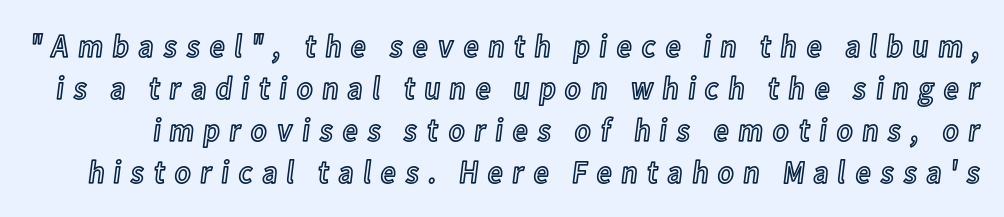
Q: Is the text italic (slanted)? A: Yes.
Q: Is the text underlined? A: No.
Q: Is the spacing between letters normal or unusually wide? A: Unusually wide.
Q: Is the spacing between lines tight, normal or loose? A: Normal.
Q: Width (condensed, normal, or wide)? A: Condensed.
Q: x-height? A: Medium.
Q: Monospaced? A: No.
